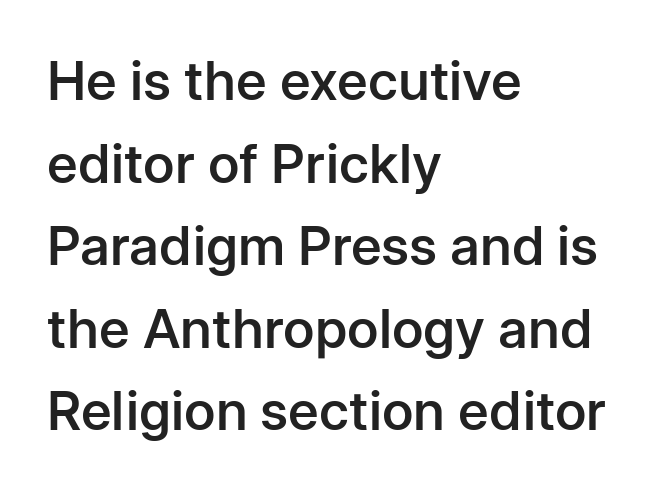
Q: Is the text bold? A: Semi-bold.
Q: Is the text italic (slanted)? A: No, it is upright.
Q: Is the typeface a serif or a sans-serif typeface? A: Sans-serif.
Q: Is the text underlined? A: No.
Q: How is the paragraph aligned? A: Left-aligned.
Q: Is the spacing between letters normal or unusually wide? A: Normal.
Q: Is the spacing between lines tight, normal or loose? A: Normal.
Q: Width (condensed, normal, or wide)? A: Normal.
Q: Stroke contrast? A: Low.
Q: x-height? A: Medium.
Q: Monospaced? A: No.
